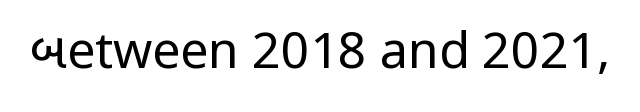
Regarding serifs, this sample does without them. Varying glyph widths throughout — classic text-font behaviour. Vertical stems look standard width or narrower in stroke. This rendering leaves character spacing at its baseline value. This is roman type, the default non-slanted kind.
